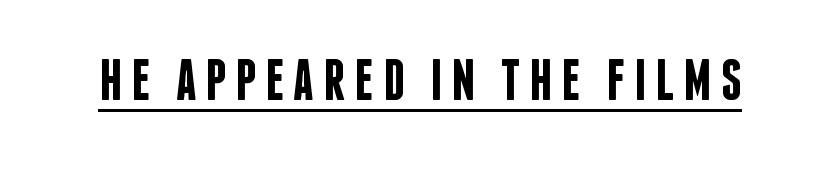
The image shows 59 px semibold, condensed sans-serif type, upright; set underlined; low stroke contrast and a large x-height.
